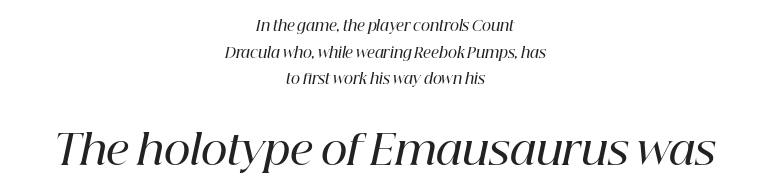
{"serif": "yes", "italic": "yes", "lean": "right", "slant_degrees": 12, "bold": "semi", "weight": "semibold", "width": "normal", "stroke_contrast": "high", "x_height": "medium", "monospaced": "no", "underline": "no", "align": "center", "line_spacing": "loose", "line_spacing_ratio": 1.9, "letter_spacing": "normal", "letter_spacing_em": 0.0, "larger_block": "second", "size_ratio": 2.93, "glyph_px": 41}
